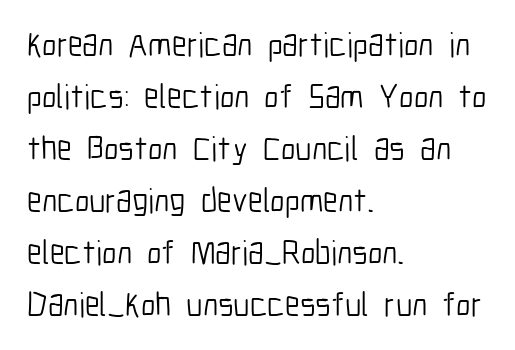
Q: Is the text bold? A: No.
Q: Is the text italic (slanted)? A: No, it is upright.
Q: Is the typeface a serif or a sans-serif typeface? A: Sans-serif.
Q: Is the text underlined? A: No.
Q: How is the paragraph aligned? A: Left-aligned.
Q: Is the spacing between letters normal or unusually wide? A: Normal.
Q: Is the spacing between lines tight, normal or loose? A: Normal.
Q: Width (condensed, normal, or wide)? A: Condensed.
Q: Stroke contrast? A: Low.
Q: x-height? A: Medium.
Q: Monospaced? A: No.
